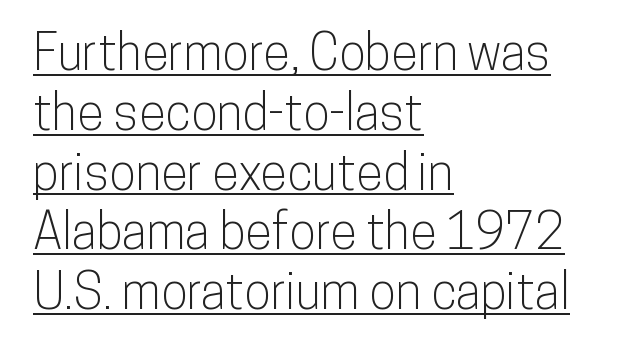
Q: Is the text italic (slanted)? A: No, it is upright.
Q: Is the typeface a serif or a sans-serif typeface? A: Sans-serif.
Q: Is the text underlined? A: Yes.
Q: How is the paragraph aligned? A: Left-aligned.
Q: Is the spacing between letters normal or unusually wide? A: Normal.
Q: Width (condensed, normal, or wide)? A: Condensed.
Q: Stroke contrast? A: Low.
Q: x-height? A: Medium.
Q: Monospaced? A: No.
